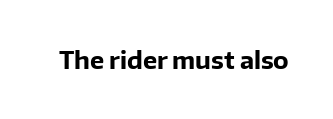
The image shows 24 px bold type, upright; set normal letter spacing, not underlined.
